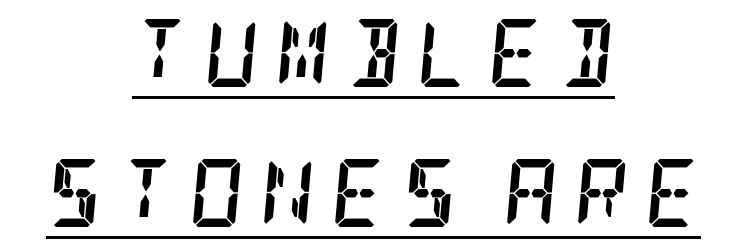
The image shows 68 px semibold, condensed serif type, italic (leaning right); set centered, loose line spacing (2.06x), unusually wide letter spacing (+0.23 em), underlined; low stroke contrast and a large x-height.
